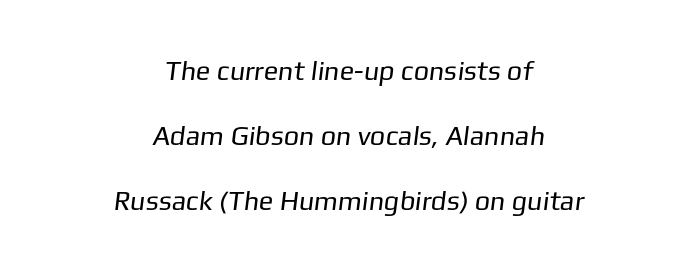
The image shows 27 px text type; set centered, loose line spacing (2.4x), normal letter spacing, not underlined.
